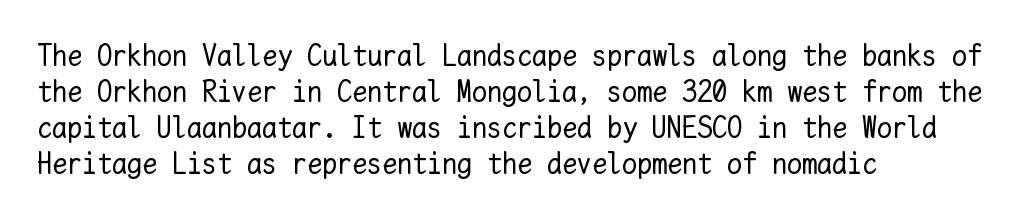
Q: Is the text bold? A: No.
Q: Is the text italic (slanted)? A: No, it is upright.
Q: Is the text underlined? A: No.
Q: How is the paragraph aligned? A: Left-aligned.
Q: Is the spacing between letters normal or unusually wide? A: Normal.
Q: Width (condensed, normal, or wide)? A: Normal.
Q: Stroke contrast? A: Low.
Q: x-height? A: Medium.
Q: Monospaced? A: Yes.
